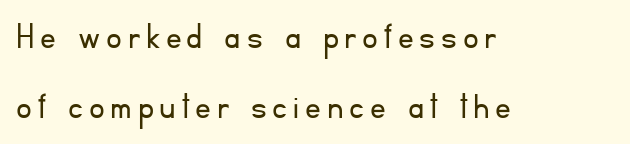
The image shows 39 px light sans-serif type, upright; set left-aligned, line spacing 1.79x, not underlined; low stroke contrast and a small x-height.
